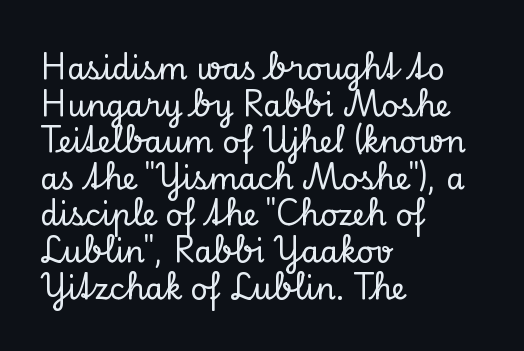
A typesetter would call this zero additional tracking. The setting favours the left margin, as ordinary paragraphs usually do. The words here are not underlined. This is roman type, the default non-slanted kind. This sample has the flowing, uneven cadence of proportional lettering.
